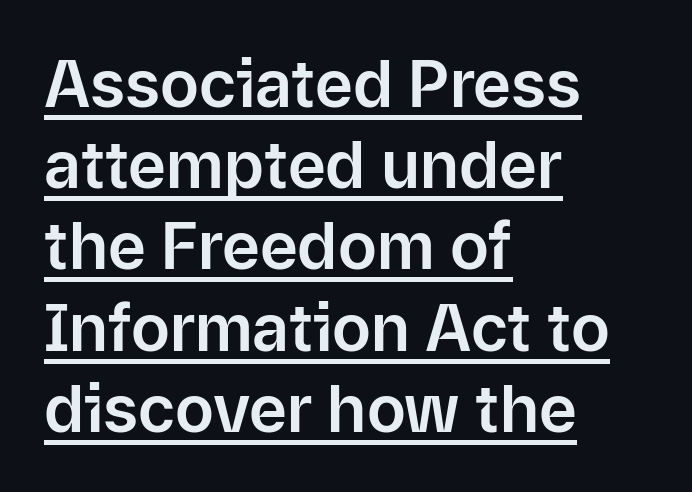
The lines in this sample share a left origin and differ only in where they stop. The lettering is marked with a stroke running underneath it. Note: no serifs on the glyphs. Tall strokes in this sample are plumb rather than angled.
